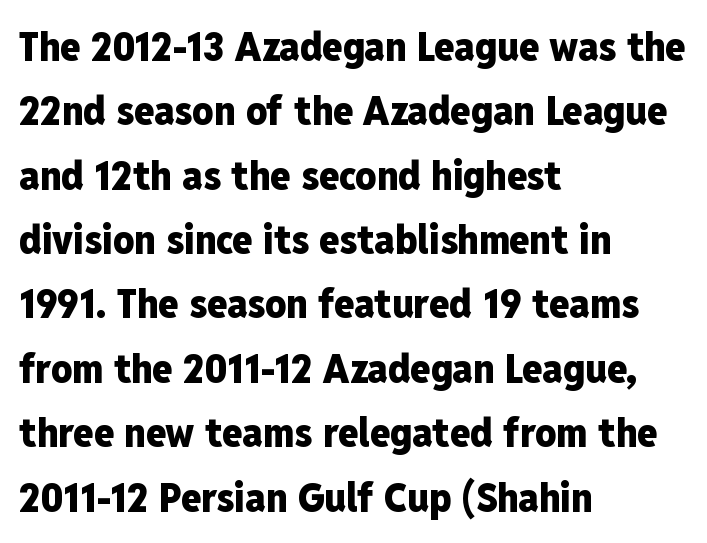
Q: Is the text bold? A: Yes.
Q: Is the text italic (slanted)? A: No, it is upright.
Q: Is the typeface a serif or a sans-serif typeface? A: Sans-serif.
Q: Is the text underlined? A: No.
Q: How is the paragraph aligned? A: Left-aligned.
Q: Is the spacing between letters normal or unusually wide? A: Normal.
Q: Is the spacing between lines tight, normal or loose? A: Normal.
Q: Width (condensed, normal, or wide)? A: Condensed.
Q: Stroke contrast? A: Low.
Q: x-height? A: Medium.
Q: Monospaced? A: No.
